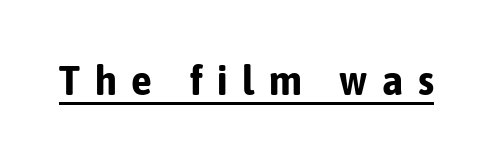
Q: Is the text bold? A: Yes.
Q: Is the text italic (slanted)? A: No, it is upright.
Q: Is the typeface a serif or a sans-serif typeface? A: Sans-serif.
Q: Is the text underlined? A: Yes.
Q: Is the spacing between letters normal or unusually wide? A: Unusually wide.
Q: Width (condensed, normal, or wide)? A: Condensed.
Q: Stroke contrast? A: Low.
Q: x-height? A: Medium.
Q: Monospaced? A: No.
